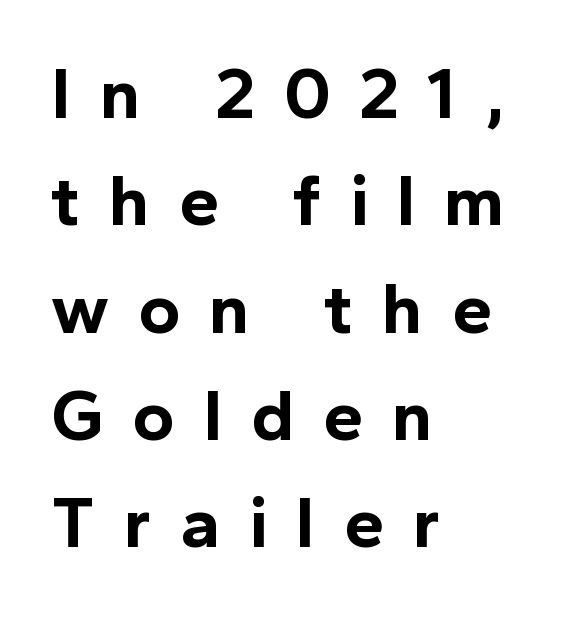
{"serif": "no", "italic": "no", "bold": "yes", "weight": "bold", "width": "normal", "x_height": "medium", "monospaced": "no", "underline": "no", "align": "left", "line_spacing": "normal", "line_spacing_ratio": 1.49, "letter_spacing": "wide", "letter_spacing_em": 0.4, "glyph_px": 72}
